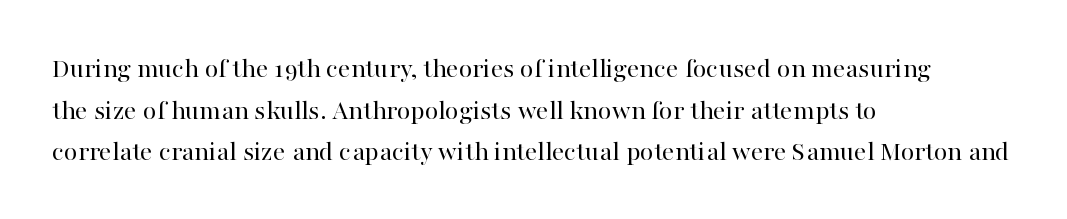
This reads as an unemphasized weight, regular at the heaviest. The setting favours the left margin, as ordinary paragraphs usually do. The passage shown is typeset with a serif family. Upright lettering throughout.
